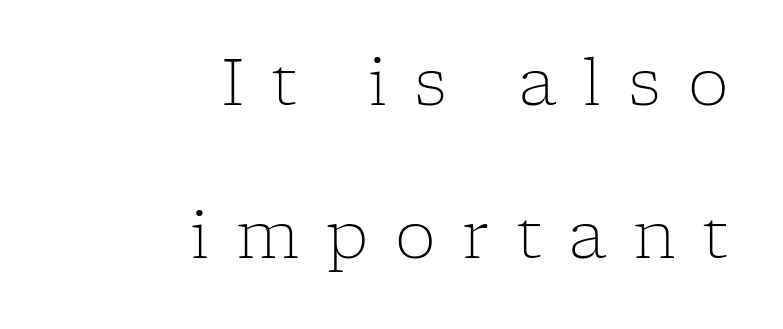
The image shows 65 px light serif type, upright; set right-aligned, loose line spacing (2.35x), unusually wide letter spacing (+0.41 em), not underlined; low stroke contrast and a medium x-height.
